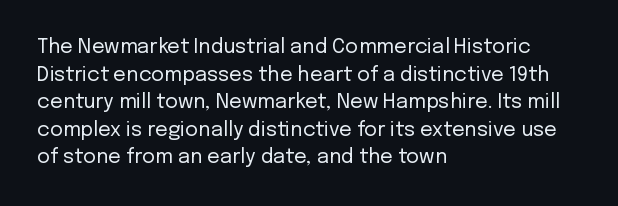
The image shows 20 px text type, upright; set left-aligned, normal line spacing (1.38x), normal letter spacing, not underlined.
